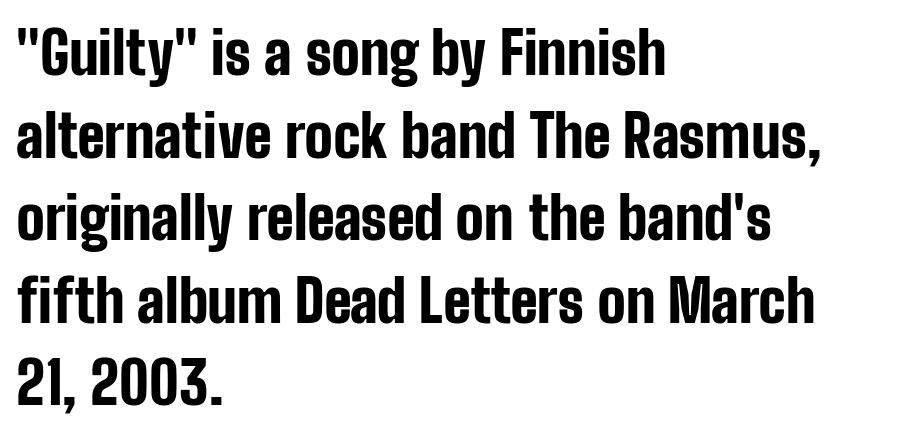
{"serif": "no", "italic": "no", "bold": "yes", "weight": "bold", "width": "condensed", "stroke_contrast": "low", "x_height": "medium", "monospaced": "no", "underline": "no", "align": "left", "line_spacing": "normal", "line_spacing_ratio": 1.4, "letter_spacing": "normal", "letter_spacing_em": 0.0, "glyph_px": 59}
